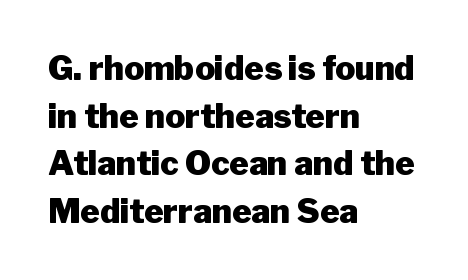
Every letter is thick-stroked: bold, no question. Nope, no serifs anywhere on these letters. The foot of each line stays bare and open. What's the leading like? Ordinary, nothing unusual. The passage shown is typed in a proportional face where columns would drift. Rendered with straight, roman letterforms.
